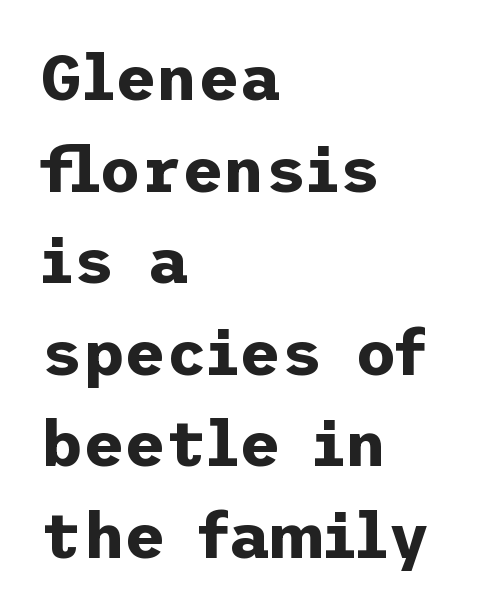
In terms of posture, this sample is upright. Weight: bold. The rendering shows plain stroke endings on the letterforms — a sans-serif design. The text block is weighted toward the left margin, trailing off unevenly rightward.
